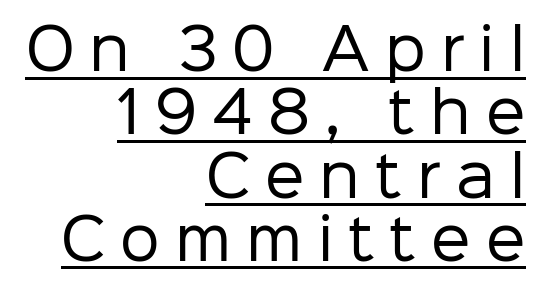
{"serif": "no", "italic": "no", "bold": "no", "weight": "regular", "width": "normal", "stroke_contrast": "low", "x_height": "medium", "monospaced": "no", "underline": "yes", "align": "right", "line_spacing": "tight", "line_spacing_ratio": 1.13, "letter_spacing": "wide", "letter_spacing_em": 0.27, "glyph_px": 56}
